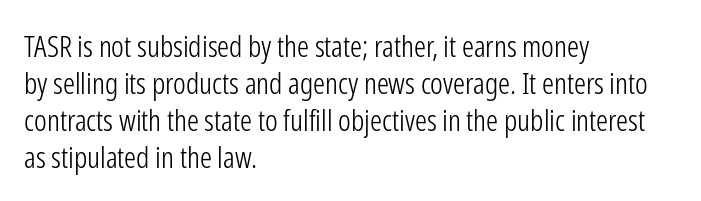
Reading down the block, your eye returns to a fixed left position each line. The font family rendered here belongs to the sans-serif group. Designer's note — italics off, roman on. Tracking here is standard; glyphs follow each other at the usual distance.
